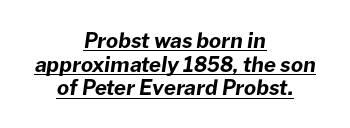
The image shows 21 px bold type, italic (leaning right); set centered, tight line spacing (1.13x), normal letter spacing, underlined.
